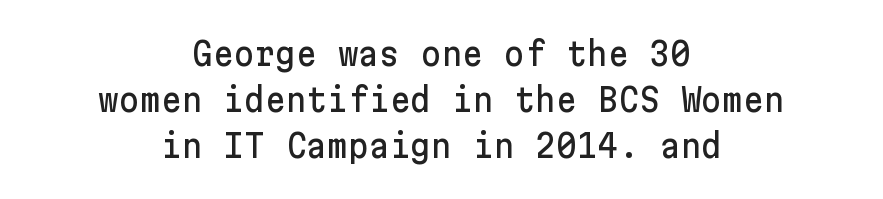
{"serif": "no", "italic": "no", "width": "normal", "stroke_contrast": "low", "x_height": "medium", "underline": "no", "align": "center", "line_spacing": "normal", "line_spacing_ratio": 1.43, "letter_spacing": "normal", "letter_spacing_em": 0.0, "glyph_px": 32}
